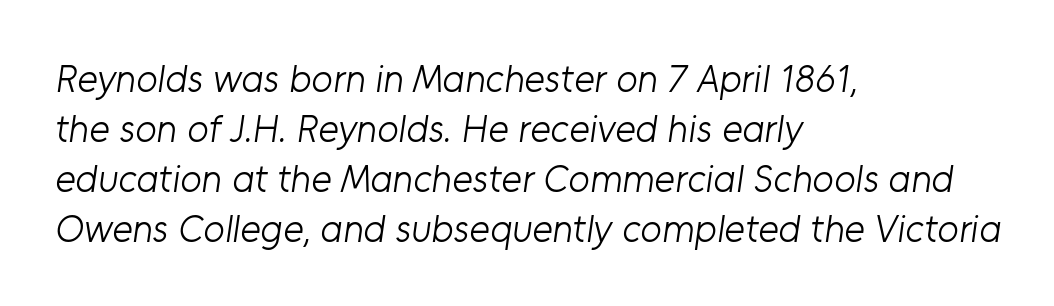
{"serif": "no", "bold": "no", "weight": "light", "width": "normal", "stroke_contrast": "low", "x_height": "medium", "monospaced": "no", "underline": "no", "align": "left", "line_spacing": "normal", "line_spacing_ratio": 1.28, "letter_spacing": "normal", "letter_spacing_em": 0.0, "glyph_px": 39}
